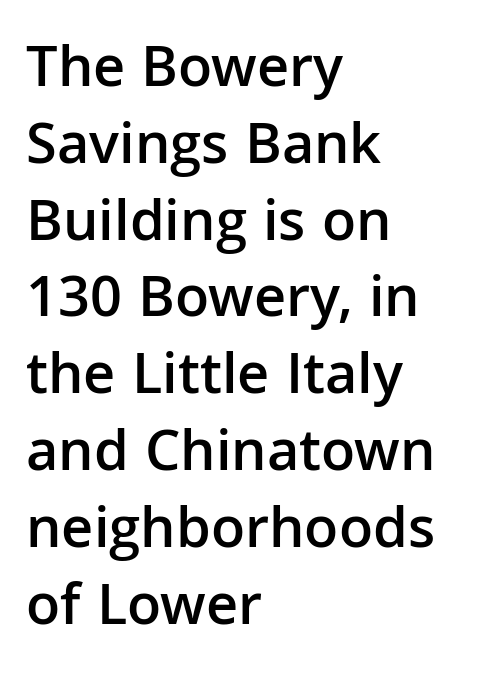
Is this a sans? Yes — the strokes have no serifs. These lines carry some extra weight — a demibold, not a full bold. Plain, unruled lines of type. You could not count columns in this text — the font is proportionally spaced. The line texture is even and compact thanks to regular tracking.
